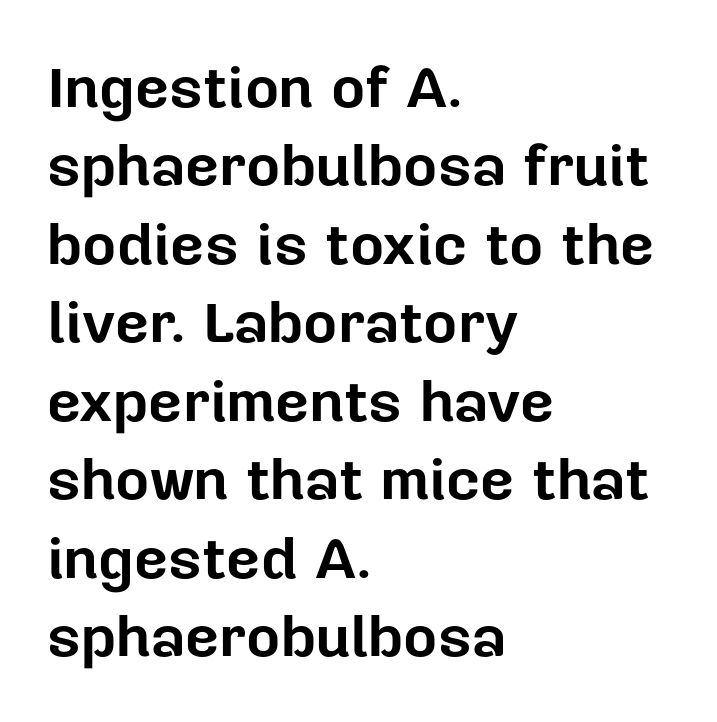
{"serif": "no", "italic": "no", "bold": "yes", "weight": "bold", "width": "normal", "stroke_contrast": "low", "x_height": "medium", "monospaced": "no", "underline": "no", "align": "left", "line_spacing": "normal", "line_spacing_ratio": 1.33, "letter_spacing": "normal", "letter_spacing_em": 0.0, "glyph_px": 59}
